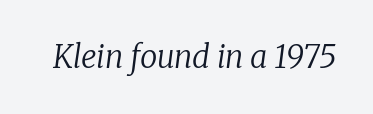
Q: Is the text bold? A: No.
Q: Is the text italic (slanted)? A: Yes, it leans right by about 8 degrees.
Q: Is the typeface a serif or a sans-serif typeface? A: Serif.
Q: Is the text underlined? A: No.
Q: Is the spacing between letters normal or unusually wide? A: Normal.
Q: Width (condensed, normal, or wide)? A: Normal.
Q: Stroke contrast? A: Low.
Q: x-height? A: Medium.
Q: Monospaced? A: No.
